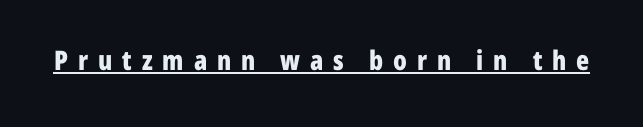
Q: Is the text bold? A: Yes.
Q: Is the text italic (slanted)? A: No, it is upright.
Q: Is the text underlined? A: Yes.
Q: Is the spacing between letters normal or unusually wide? A: Unusually wide.
